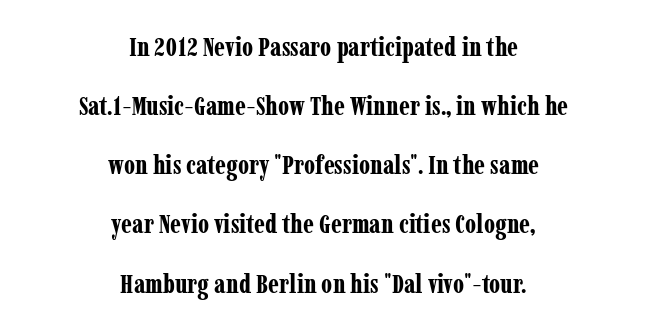
{"italic": "no", "bold": "yes", "underline": "no", "align": "center", "line_spacing": "loose", "line_spacing_ratio": 2.19, "letter_spacing": "normal", "letter_spacing_em": 0.0, "glyph_px": 27}
